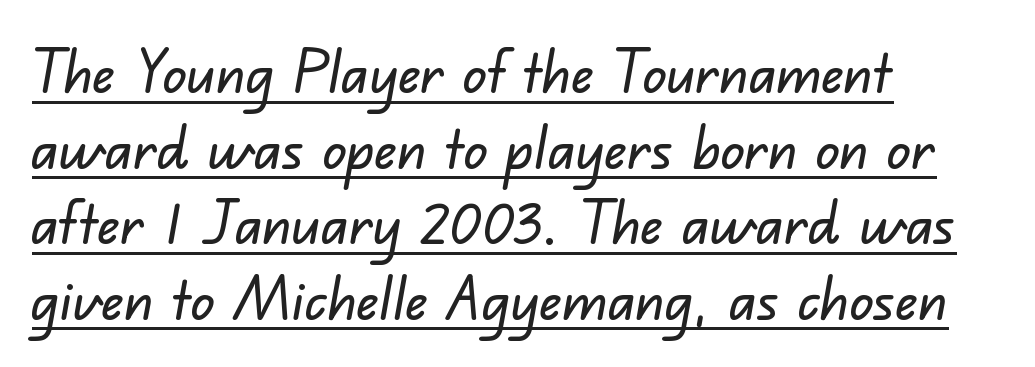
These characters rest on top of a visible drawn line. Proportional: the letters do not fall into vertical columns. Is this a sans? Yes — the strokes have no serifs. Caption: standard tracking, unaltered.
